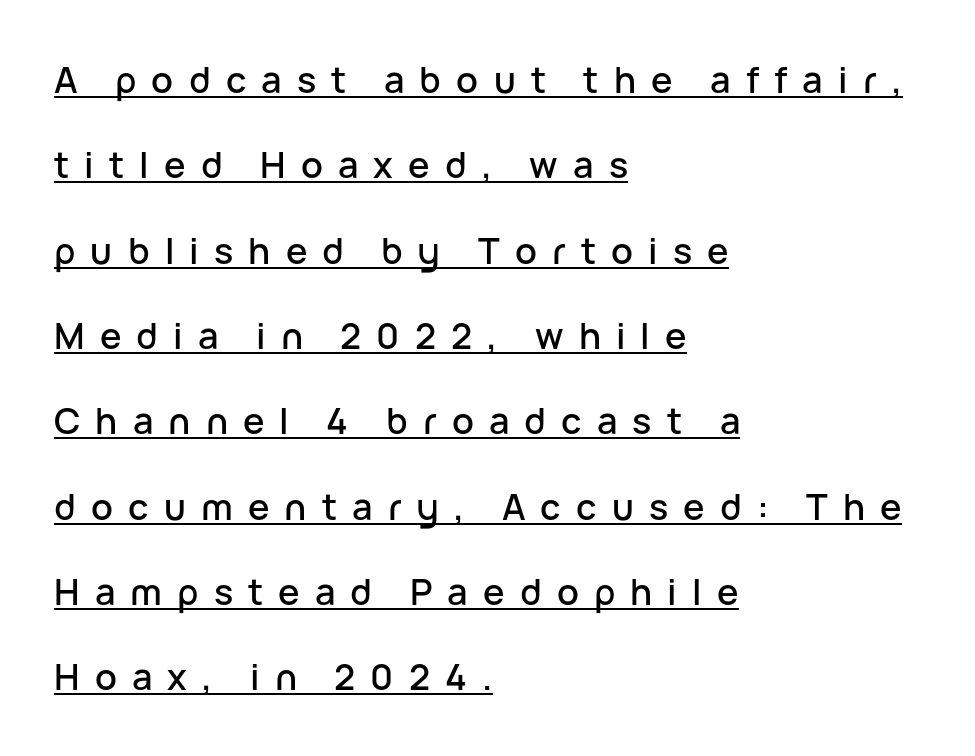
Nope, not italic — everything's standing straight. Check where the strokes stop: nothing finishes them off — pure sans. Between one letter and the next there's a generous, obvious gap. Honestly, the rows look like they've been pulled way apart. The letters advance in unequal steps, a hallmark of proportional type.
